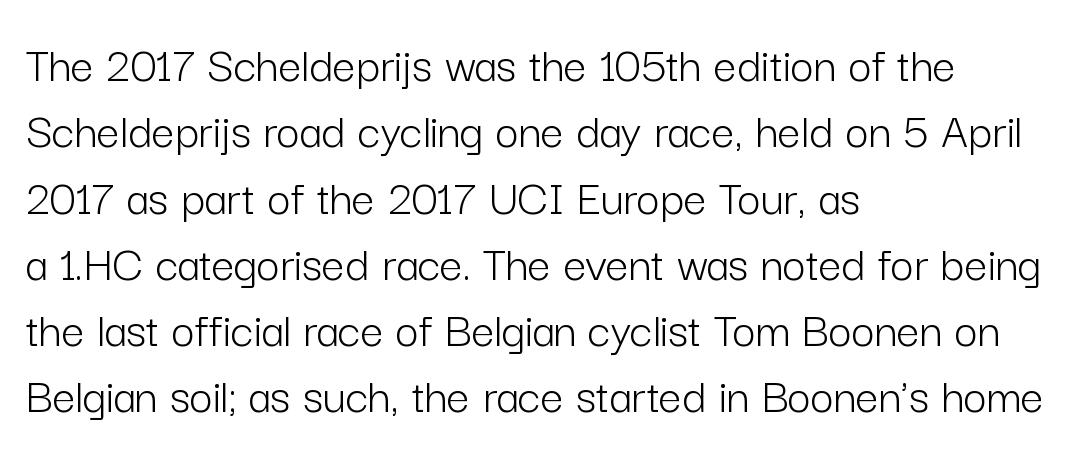
The image shows 51 px light sans-serif type, upright; set left-aligned, normal line spacing (1.3x), normal letter spacing, not underlined; low stroke contrast and a medium x-height.
